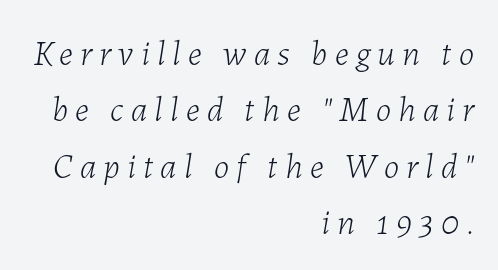
Q: Is the text bold? A: No.
Q: Is the text italic (slanted)? A: Yes, it leans right by about 7 degrees.
Q: Is the text underlined? A: No.
Q: How is the paragraph aligned? A: Right-aligned.
Q: Is the spacing between letters normal or unusually wide? A: Unusually wide.
Q: Is the spacing between lines tight, normal or loose? A: Normal.
Q: Width (condensed, normal, or wide)? A: Normal.
Q: Stroke contrast? A: Low.
Q: x-height? A: Medium.
Q: Monospaced? A: No.
